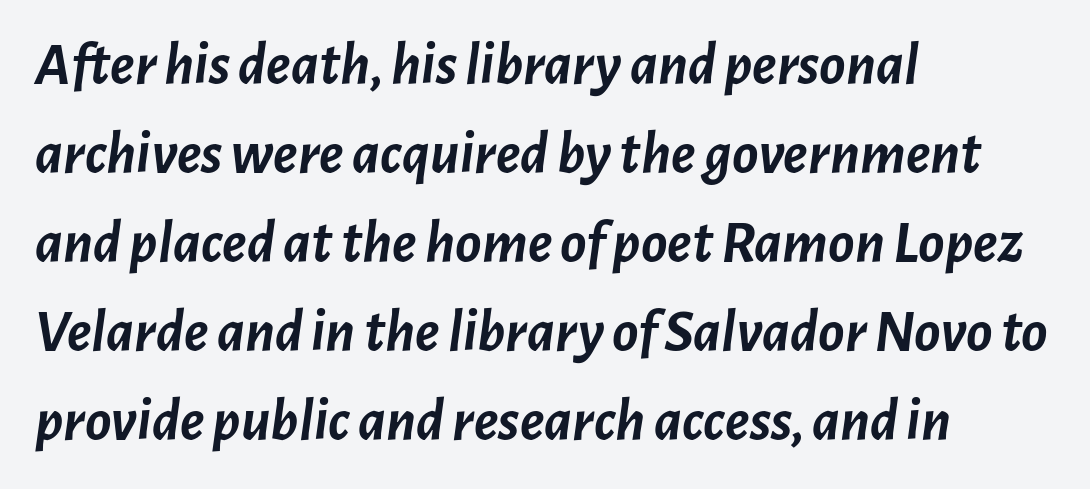
Q: Is the text bold? A: Yes.
Q: Is the text italic (slanted)? A: Yes, it leans right by about 7 degrees.
Q: Is the text underlined? A: No.
Q: How is the paragraph aligned? A: Left-aligned.
Q: Is the spacing between letters normal or unusually wide? A: Normal.
Q: Is the spacing between lines tight, normal or loose? A: Normal.
Q: Width (condensed, normal, or wide)? A: Normal.
Q: Stroke contrast? A: Low.
Q: x-height? A: Medium.
Q: Monospaced? A: No.
